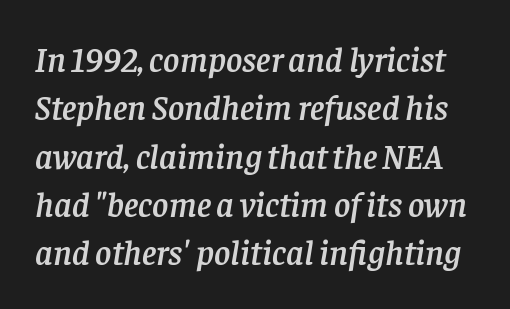
This sample uses an oblique cut, with every glyph tilted off the vertical. Spacing verdict: proportional, widths tailored to each character. Has an underline been added? It has not. The designer left line spacing at the default. Unlike a clean sans, this face finishes its strokes with serifs.
